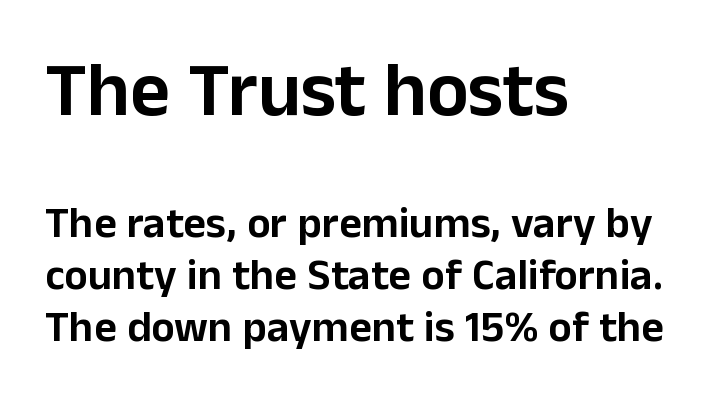
{"serif": "no", "italic": "no", "width": "normal", "stroke_contrast": "low", "x_height": "medium", "monospaced": "no", "underline": "no", "align": "left", "line_spacing_ratio": 1.18, "letter_spacing": "normal", "letter_spacing_em": 0.0, "larger_block": "first", "size_ratio": 1.75, "glyph_px": 77}
